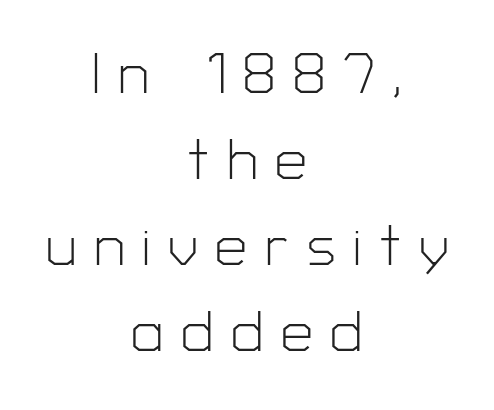
Unbolded letterforms with no extra heft. The vertical gap from one line to the next is medium. Quick note: not italic, upright. These lines are rendered in a variable-pitch font. A centered setting, common on invitations and titles, is used for this passage.
